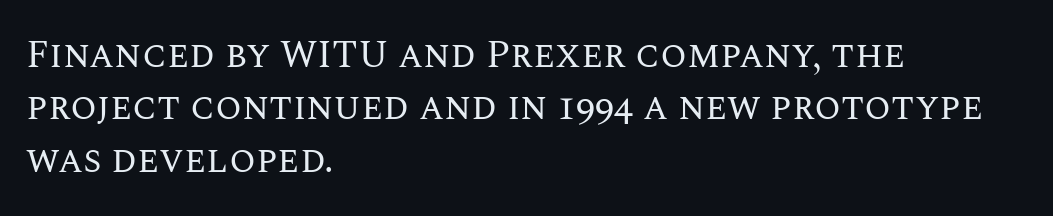
The image shows 38 px regular-weight type, upright; set left-aligned, normal line spacing (1.38x), normal letter spacing, not underlined; medium stroke contrast and a large x-height.
